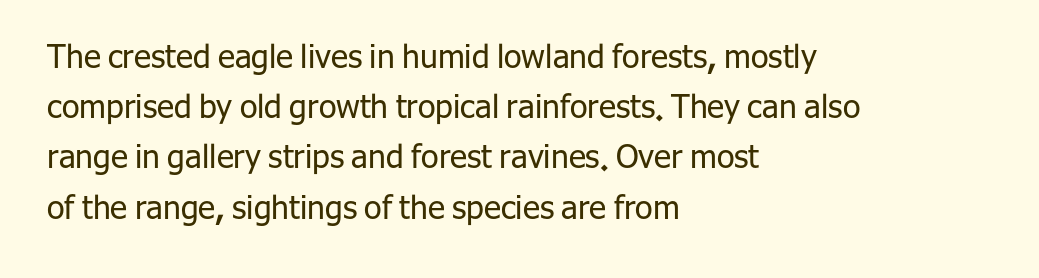
Caption: face not bold, strokes unweighted. Any mark beneath the type? The region is blank. In terms of letterform style, serifs are entirely absent. The typography opts for an upright posture over an oblique one. The ragged edge is on the right, which tells us the setting is flush left. The horizontal fit of the characters is conventional and even.
